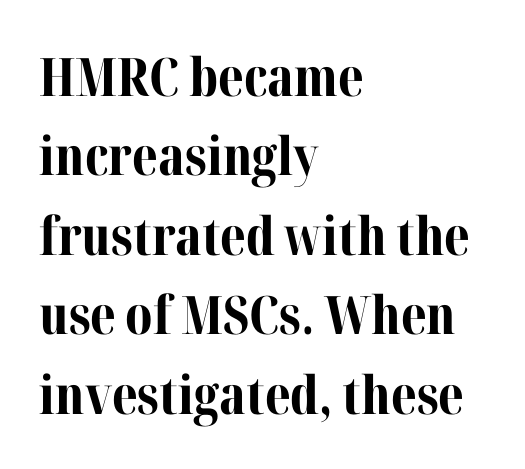
Q: Is the text bold? A: Yes.
Q: Is the text italic (slanted)? A: No, it is upright.
Q: Is the typeface a serif or a sans-serif typeface? A: Serif.
Q: Is the text underlined? A: No.
Q: How is the paragraph aligned? A: Left-aligned.
Q: Is the spacing between letters normal or unusually wide? A: Normal.
Q: Is the spacing between lines tight, normal or loose? A: Normal.
Q: Width (condensed, normal, or wide)? A: Normal.
Q: Stroke contrast? A: Medium.
Q: x-height? A: Medium.
Q: Monospaced? A: No.
